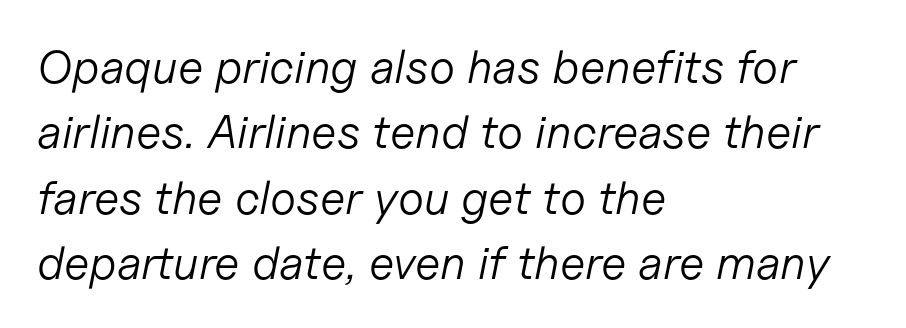
The image shows 47 px light type, italic (leaning right); set left-aligned, normal line spacing (1.39x), normal letter spacing, not underlined; low stroke contrast and a medium x-height.
